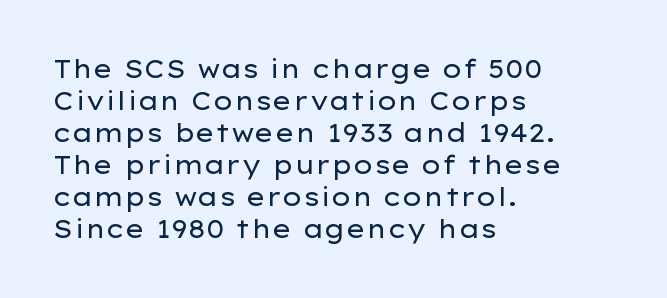
The image shows 25 px text type, upright; set left-aligned, normal line spacing (1.28x), normal letter spacing, not underlined.
